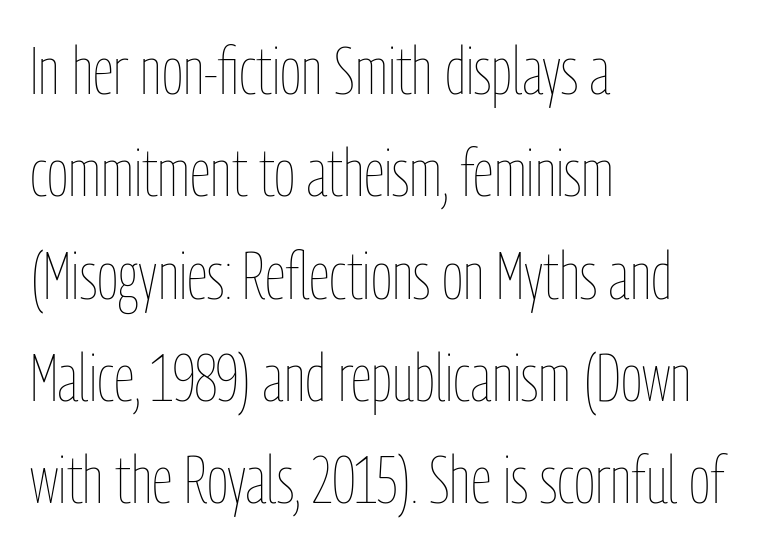
Is there any slant? The stems are plumb. One glance says typical: line gaps are just what's usual. The horizontal fit of the characters is conventional and even. The gap between lines stays unmarked. Stroke thickness stays within the range of a standard reading face or lighter. The passage shown is typed in a proportional face where columns would drift.
